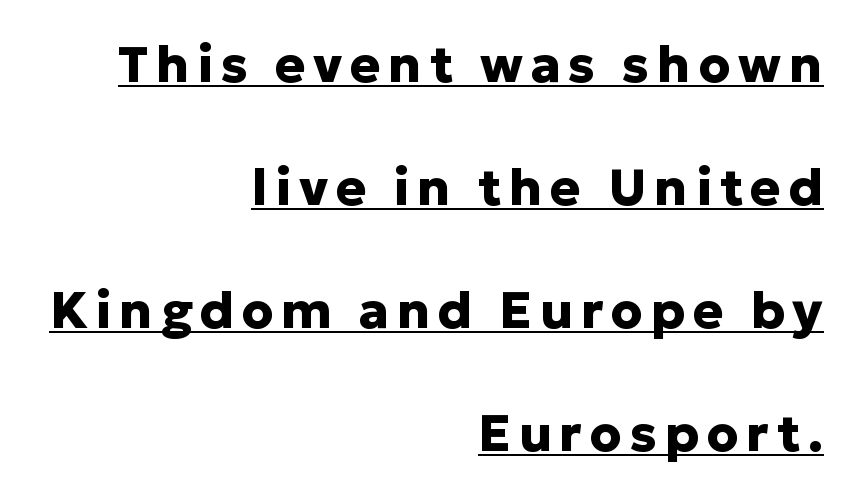
The image shows 51 px heavy sans-serif type, upright; set right-aligned, loose line spacing (2.41x), underlined; low stroke contrast and a medium x-height.
